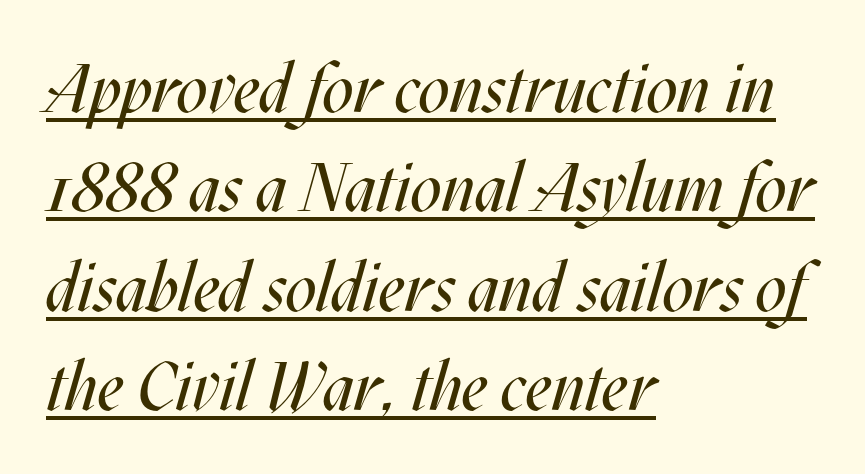
Layout note: lines flush left. Default kerning and tracking; the words read as compact shapes. Summary of weight: not heavy and not bold. This sample has the flowing, uneven cadence of proportional lettering. Vertical spacing — default. Honestly, the underline is the first thing you notice here.
